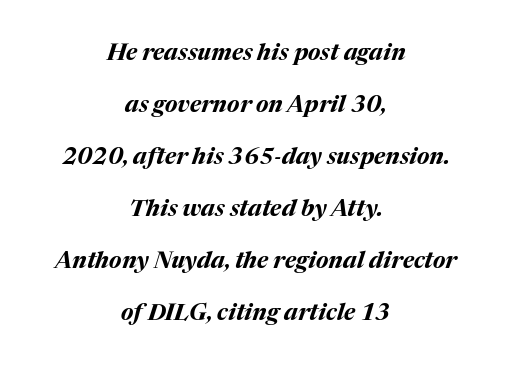
Q: Is the text bold? A: Yes.
Q: Is the text italic (slanted)? A: Yes, it leans right by about 17 degrees.
Q: Is the text underlined? A: No.
Q: How is the paragraph aligned? A: Centered.
Q: Is the spacing between letters normal or unusually wide? A: Normal.
Q: Is the spacing between lines tight, normal or loose? A: Loose.
